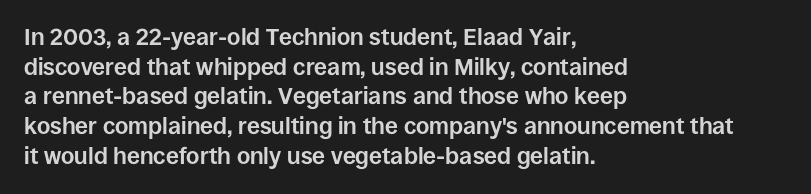
Q: Is the text bold? A: Yes.
Q: Is the text italic (slanted)? A: No, it is upright.
Q: Is the text underlined? A: No.
Q: How is the paragraph aligned? A: Left-aligned.
Q: Is the spacing between letters normal or unusually wide? A: Normal.
Q: Is the spacing between lines tight, normal or loose? A: Normal.
